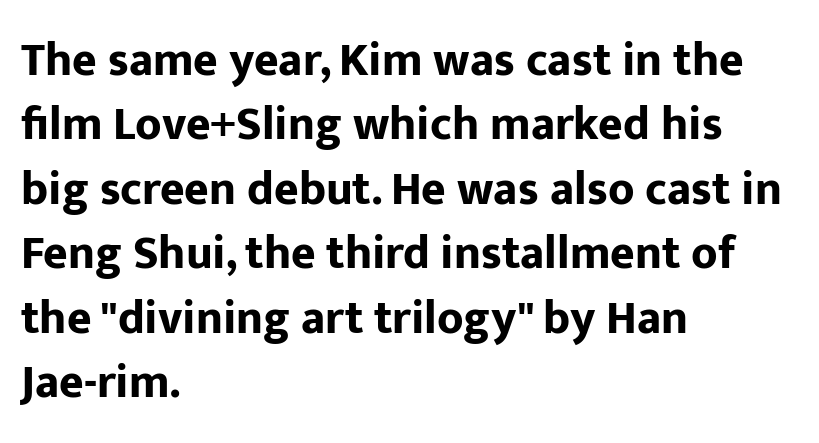
{"serif": "no", "italic": "no", "bold": "yes", "weight": "bold", "width": "normal", "stroke_contrast": "low", "x_height": "medium", "monospaced": "no", "underline": "no", "align": "left", "line_spacing": "normal", "line_spacing_ratio": 1.37, "letter_spacing": "normal", "letter_spacing_em": 0.0, "glyph_px": 47}
